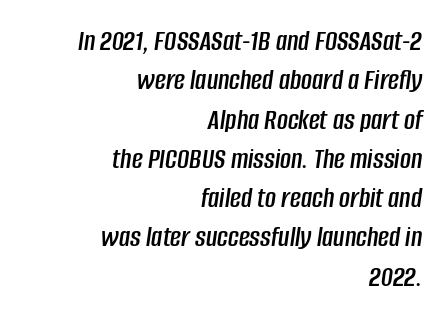
{"italic": "yes", "lean": "right", "slant_degrees": 8, "width": "condensed", "stroke_contrast": "low", "x_height": "large", "monospaced": "no", "underline": "no", "align": "right", "line_spacing": "normal", "line_spacing_ratio": 1.31, "letter_spacing": "normal", "letter_spacing_em": 0.0, "glyph_px": 30}
